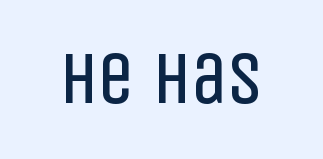
Lines of text with bare space underneath. Spacing between characters is what you'd get straight out of the box. The characters are drawn with everyday or finer stroke widths. The face used here is proportionally spaced, like ordinary book or web type. Nope, no serifs anywhere on these letters. When letters stand straight like this, we call the style roman or upright.
